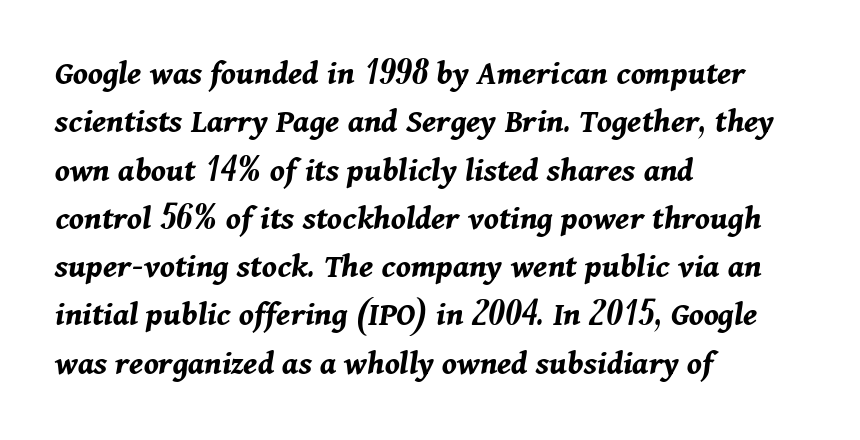
Q: Is the text bold? A: Yes.
Q: Is the text italic (slanted)? A: Yes, it leans right by about 11 degrees.
Q: Is the text underlined? A: No.
Q: How is the paragraph aligned? A: Left-aligned.
Q: Is the spacing between letters normal or unusually wide? A: Normal.
Q: Is the spacing between lines tight, normal or loose? A: Normal.
Q: Width (condensed, normal, or wide)? A: Normal.
Q: Stroke contrast? A: Medium.
Q: x-height? A: Medium.
Q: Monospaced? A: No.
